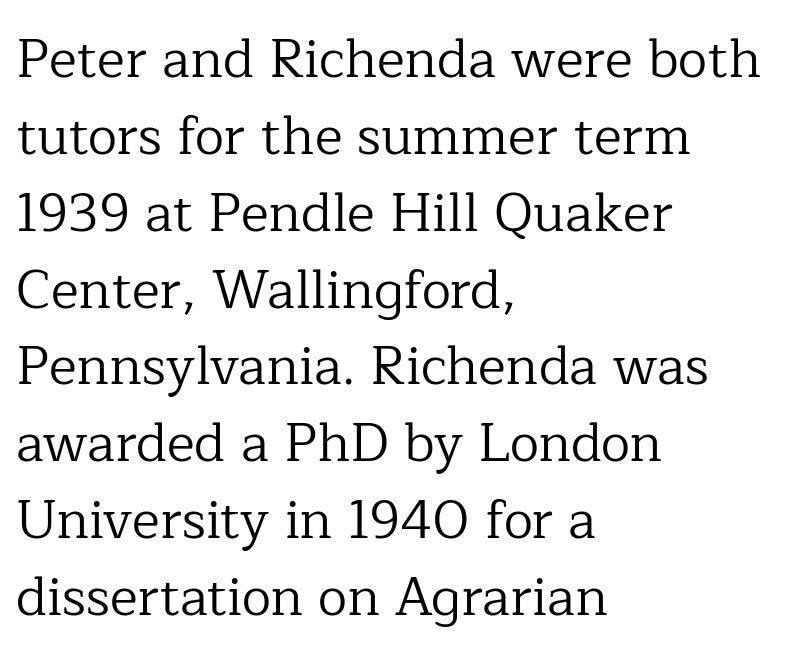
Q: Is the text bold? A: No.
Q: Is the text italic (slanted)? A: No, it is upright.
Q: Is the typeface a serif or a sans-serif typeface? A: Serif.
Q: Is the text underlined? A: No.
Q: How is the paragraph aligned? A: Left-aligned.
Q: Is the spacing between letters normal or unusually wide? A: Normal.
Q: Is the spacing between lines tight, normal or loose? A: Normal.
Q: Width (condensed, normal, or wide)? A: Normal.
Q: Stroke contrast? A: Low.
Q: x-height? A: Medium.
Q: Monospaced? A: No.
